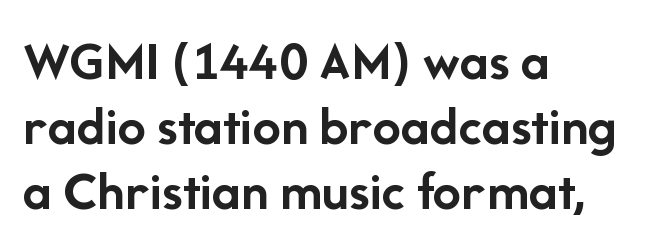
Check under the words: just untouched page. Rendered with straight, roman letterforms. Each letter keeps its own natural width here, so spacing adapts to shape. The ragged edge is on the right, which tells us the setting is flush left. Nothing unusual about the tracking: characters are spaced as the font intends.
